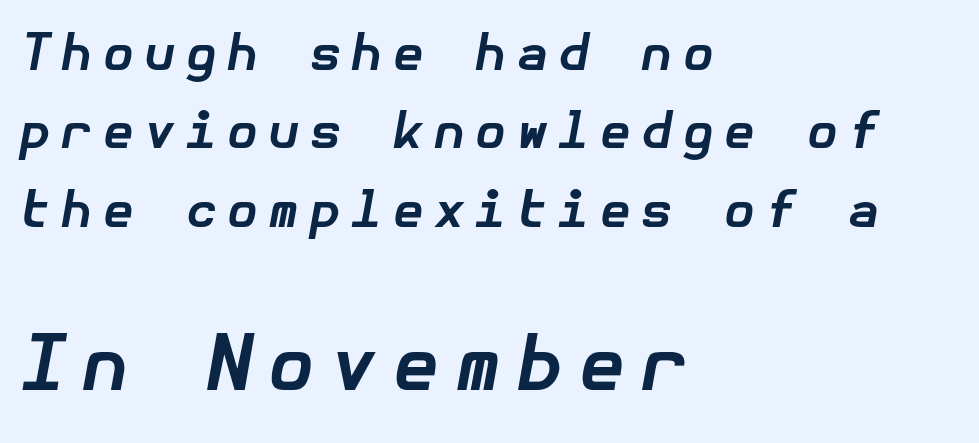
Q: Is the text bold? A: Yes.
Q: Is the text italic (slanted)? A: Yes, it leans right by about 10 degrees.
Q: Is the text underlined? A: No.
Q: How is the paragraph aligned? A: Left-aligned.
Q: Is the spacing between letters normal or unusually wide? A: Unusually wide.
Q: Is the spacing between lines tight, normal or loose? A: Normal.
Q: Which block of text is set in a larger size, the first (top) or the second (bottom)? A: The second (bottom) one.
Q: Width (condensed, normal, or wide)? A: Normal.
Q: Stroke contrast? A: Low.
Q: x-height? A: Medium.
